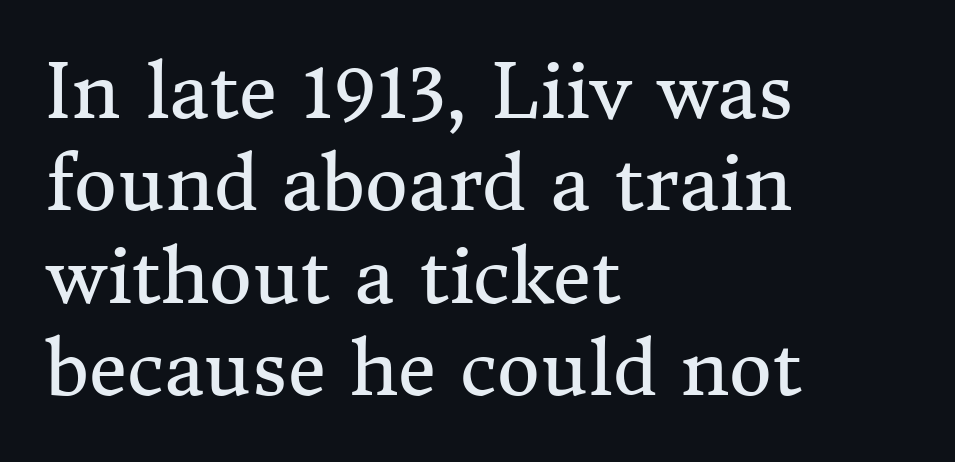
Q: Is the text bold? A: No.
Q: Is the text italic (slanted)? A: No, it is upright.
Q: Is the typeface a serif or a sans-serif typeface? A: Serif.
Q: Is the text underlined? A: No.
Q: How is the paragraph aligned? A: Left-aligned.
Q: Is the spacing between letters normal or unusually wide? A: Normal.
Q: Is the spacing between lines tight, normal or loose? A: Normal.
Q: Width (condensed, normal, or wide)? A: Normal.
Q: Stroke contrast? A: Medium.
Q: x-height? A: Medium.
Q: Monospaced? A: No.
